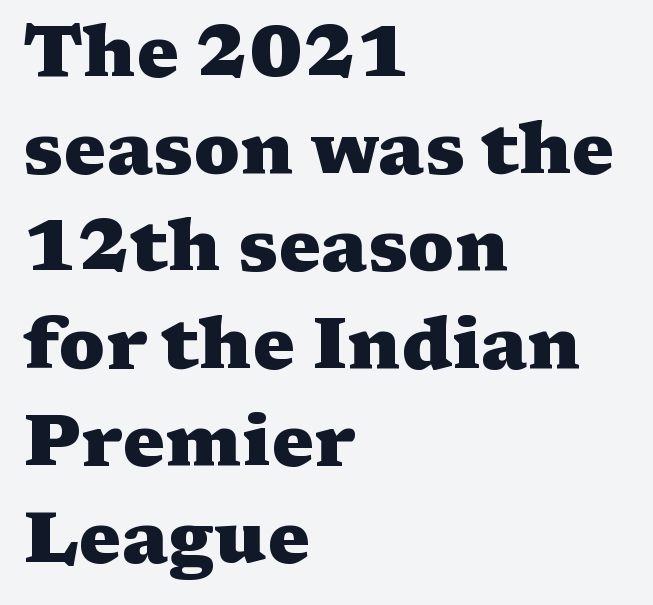
Q: Is the text bold? A: Yes.
Q: Is the text italic (slanted)? A: No, it is upright.
Q: Is the typeface a serif or a sans-serif typeface? A: Serif.
Q: Is the text underlined? A: No.
Q: How is the paragraph aligned? A: Left-aligned.
Q: Is the spacing between letters normal or unusually wide? A: Normal.
Q: Is the spacing between lines tight, normal or loose? A: Normal.
Q: Width (condensed, normal, or wide)? A: Wide.
Q: Stroke contrast? A: Medium.
Q: x-height? A: Medium.
Q: Monospaced? A: No.
